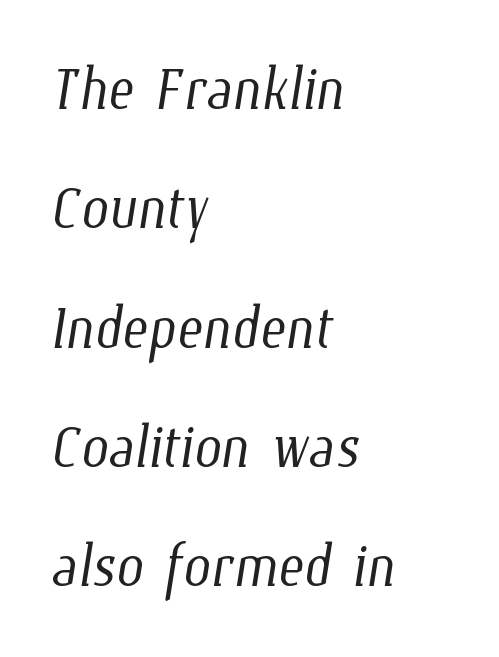
Q: Is the text bold? A: No.
Q: Is the text underlined? A: No.
Q: How is the paragraph aligned? A: Left-aligned.
Q: Is the spacing between letters normal or unusually wide? A: Normal.
Q: Is the spacing between lines tight, normal or loose? A: Normal.
Q: Width (condensed, normal, or wide)? A: Condensed.
Q: Stroke contrast? A: Low.
Q: x-height? A: Medium.
Q: Monospaced? A: No.
